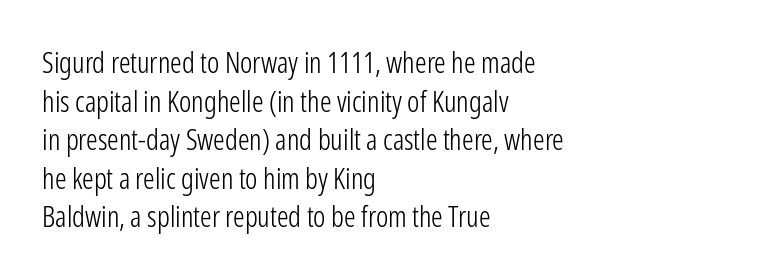
The space directly below the letters is spotless. Standard letterfit; no display-style spreading of the glyphs. The specimen reads as upright at a glance. The letters advance in unequal steps, a hallmark of proportional type.
